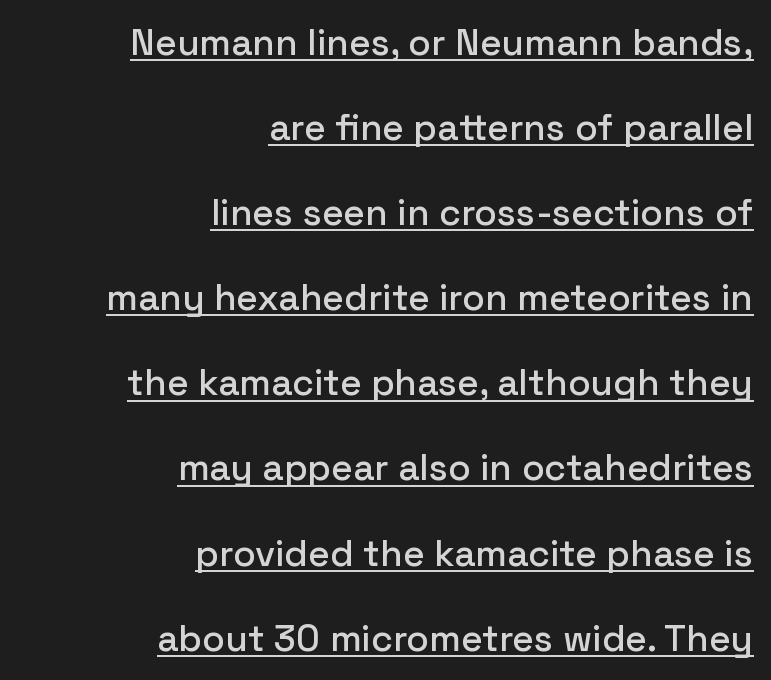
{"serif": "no", "italic": "no", "width": "normal", "stroke_contrast": "low", "x_height": "medium", "monospaced": "no", "underline": "yes", "align": "right", "line_spacing": "loose", "line_spacing_ratio": 2.3, "letter_spacing": "normal", "letter_spacing_em": 0.0, "glyph_px": 37}
